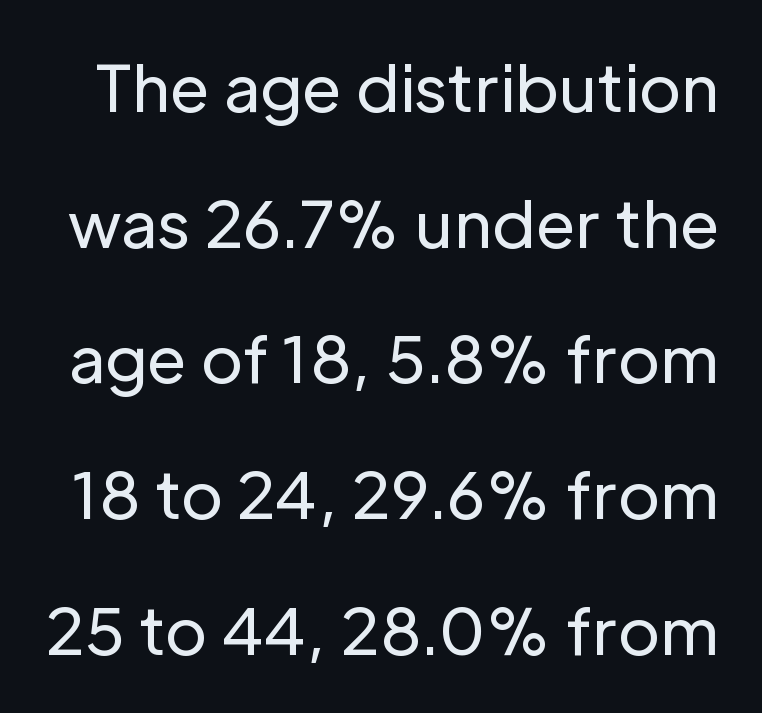
{"serif": "no", "italic": "no", "bold": "no", "weight": "regular", "width": "normal", "stroke_contrast": "low", "x_height": "medium", "monospaced": "no", "underline": "no", "line_spacing": "loose", "line_spacing_ratio": 2.12, "letter_spacing": "normal", "letter_spacing_em": 0.0, "glyph_px": 64}
